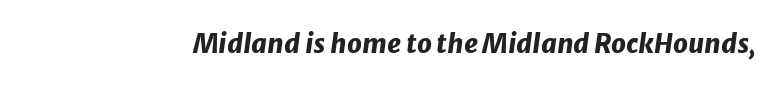
The specimen reads as italic at a glance. The space beneath each line is pristine and unruled. Is the type bold? Yes — the strokes are clearly thick and heavy. Between one letter and the next there's only the usual sliver of space.
